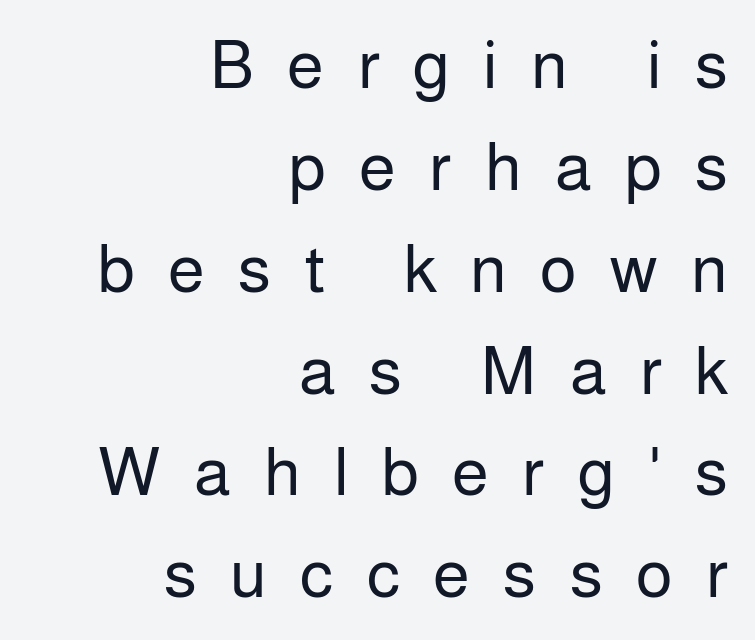
{"serif": "no", "italic": "no", "bold": "no", "weight": "regular", "width": "normal", "stroke_contrast": "low", "x_height": "medium", "monospaced": "no", "underline": "no", "align": "right", "line_spacing": "normal", "line_spacing_ratio": 1.52, "letter_spacing": "wide", "letter_spacing_em": 0.5, "glyph_px": 67}
